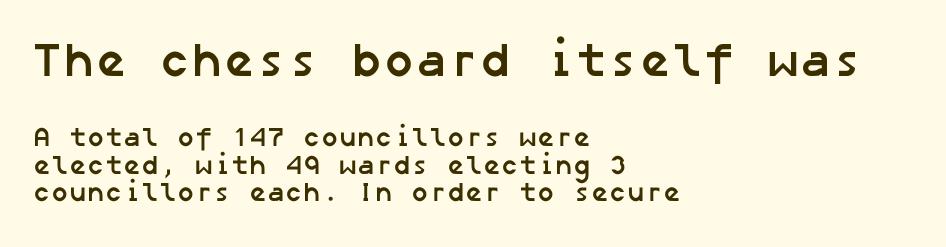
{"serif": "no", "bold": "yes", "weight": "semibold", "width": "normal", "stroke_contrast": "low", "x_height": "medium", "underline": "no", "align": "left", "line_spacing": "tight", "line_spacing_ratio": 1.03, "letter_spacing": "normal", "letter_spacing_em": 0.0, "larger_block": "first", "size_ratio": 1.78, "glyph_px": 48}
